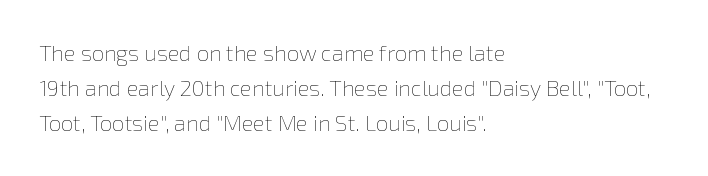
Q: Is the text bold? A: No.
Q: Is the text italic (slanted)? A: No, it is upright.
Q: Is the text underlined? A: No.
Q: How is the paragraph aligned? A: Left-aligned.
Q: Is the spacing between letters normal or unusually wide? A: Normal.
Q: Is the spacing between lines tight, normal or loose? A: Normal.
